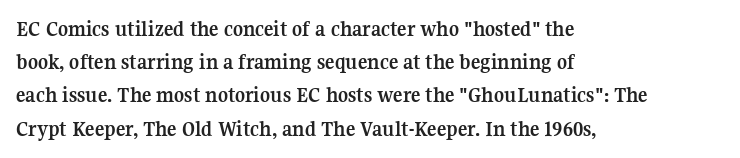
{"italic": "no", "bold": "yes", "underline": "no", "align": "left", "line_spacing": "normal", "line_spacing_ratio": 1.51, "letter_spacing": "normal", "letter_spacing_em": 0.0, "glyph_px": 22}
